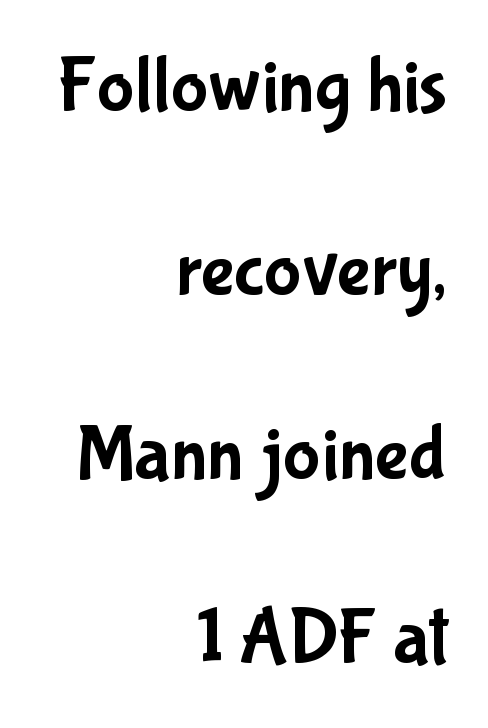
{"serif": "no", "italic": "no", "width": "condensed", "stroke_contrast": "low", "x_height": "medium", "monospaced": "no", "underline": "no", "align": "right", "line_spacing": "loose", "line_spacing_ratio": 2.33, "letter_spacing": "normal", "letter_spacing_em": 0.0, "glyph_px": 79}
